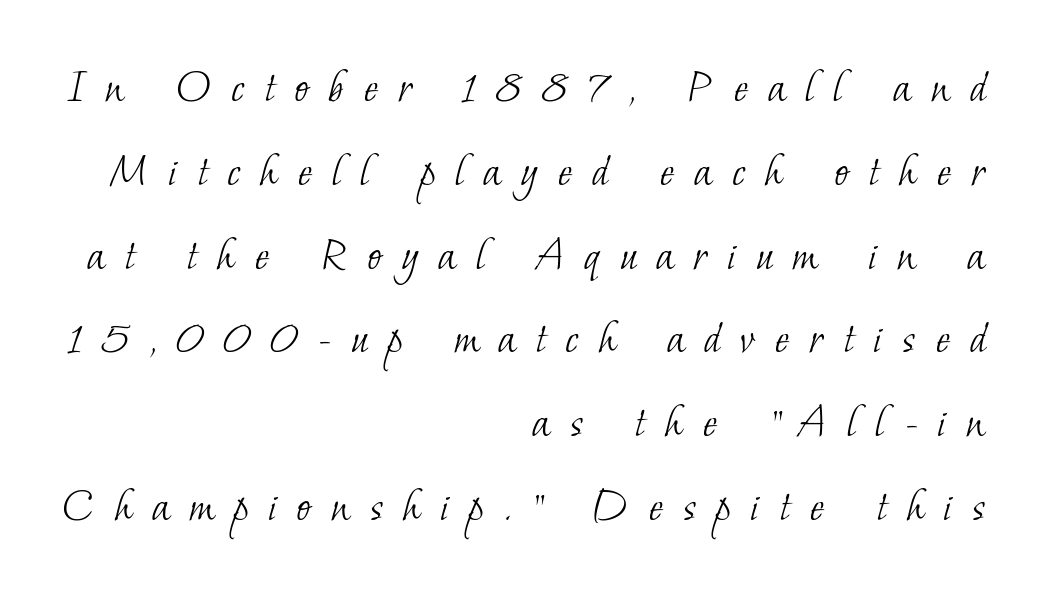
The image shows 49 px light serif type; set right-aligned, line spacing 1.71x, unusually wide letter spacing (+0.4 em), not underlined; low stroke contrast and a small x-height.
